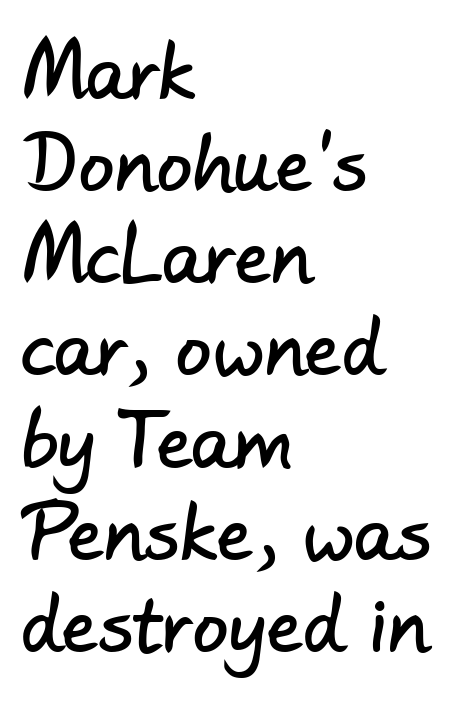
Vertically, the passage feels balanced, rows spaced as you'd expect. Inter-character spacing is left at the font's built-in metrics. The letters advance in unequal steps, a hallmark of proportional type. Look at the bottom of the vertical strokes: they stop flat, with no serifs. The string is rendered with underlining switched off.
